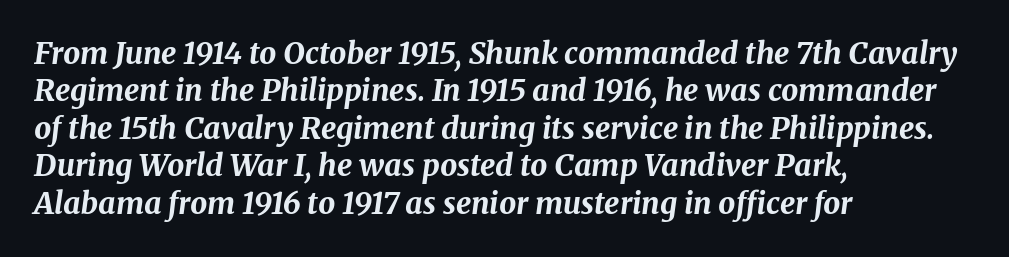
The space directly below the letters is spotless. Default kerning and tracking; the words read as compact shapes. Each glyph is drawn with heavy, bold strokes. Successive baselines arrive at the customary interval. Quick note: italic.
